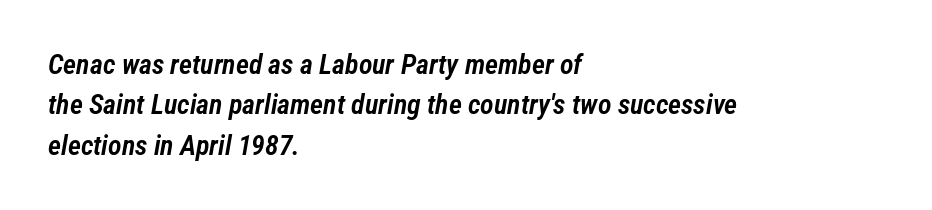
The image shows 28 px semibold, condensed type, italic (leaning right); set left-aligned, normal line spacing (1.44x), normal letter spacing, not underlined; low stroke contrast and a medium x-height.
